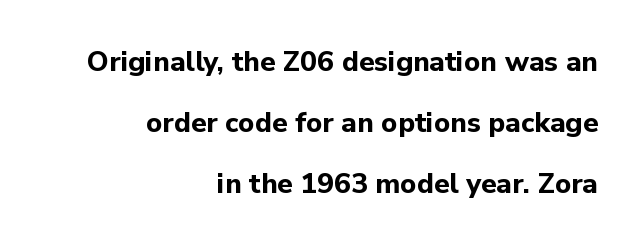
The image shows 28 px bold sans-serif type, upright; set right-aligned, loose line spacing (2.17x), normal letter spacing, not underlined; low stroke contrast and a medium x-height.
